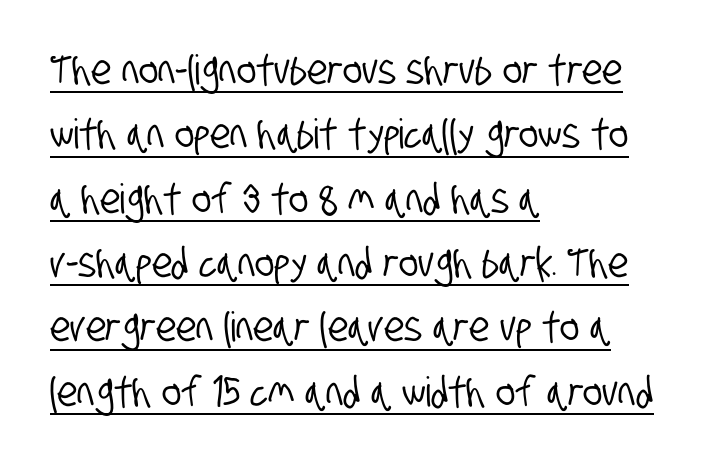
The image shows 41 px condensed sans-serif type; set left-aligned, normal line spacing (1.57x), normal letter spacing, underlined; low stroke contrast and a large x-height.
